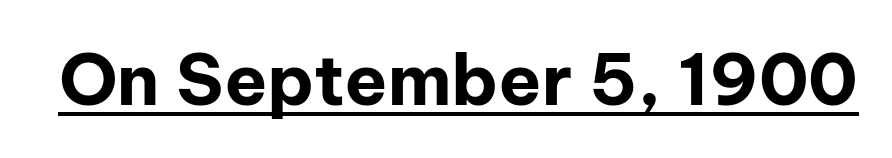
{"serif": "no", "italic": "no", "bold": "yes", "weight": "bold", "width": "normal", "stroke_contrast": "low", "x_height": "medium", "monospaced": "no", "underline": "yes", "letter_spacing": "normal", "letter_spacing_em": 0.0, "glyph_px": 71}
